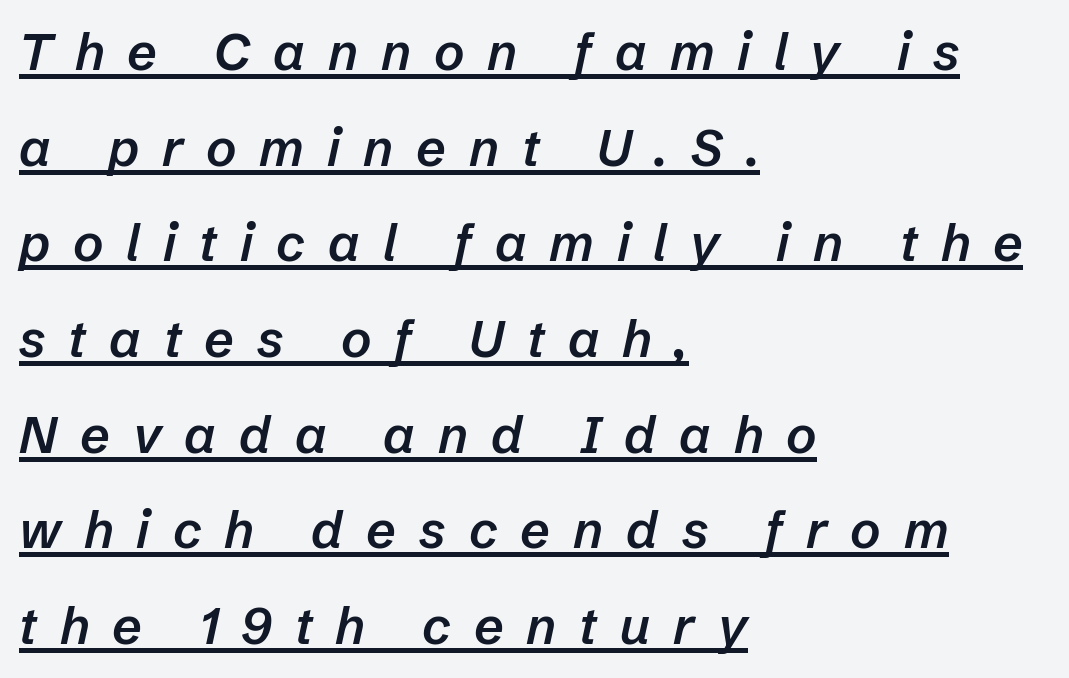
The face used here is a semibold: visibly heavier than regular, lighter than bold. The horizontal fit of the characters is loose and conspicuously gappy. An italicized treatment has been applied to the whole sample. Teacher's note: observe the even left margin — that is flush-left alignment. This sample has the flowing, uneven cadence of proportional lettering.
